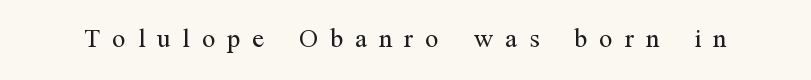
{"serif": "yes", "italic": "no", "bold": "no", "weight": "light", "width": "condensed", "stroke_contrast": "medium", "x_height": "medium", "monospaced": "no", "underline": "no", "letter_spacing": "wide", "letter_spacing_em": 0.34, "glyph_px": 35}
